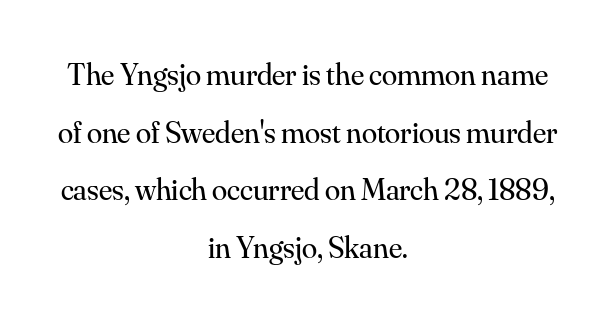
Q: Is the text bold? A: No.
Q: Is the text italic (slanted)? A: No, it is upright.
Q: Is the typeface a serif or a sans-serif typeface? A: Serif.
Q: Is the text underlined? A: No.
Q: How is the paragraph aligned? A: Centered.
Q: Is the spacing between letters normal or unusually wide? A: Normal.
Q: Width (condensed, normal, or wide)? A: Normal.
Q: Stroke contrast? A: Medium.
Q: x-height? A: Small.
Q: Monospaced? A: No.
